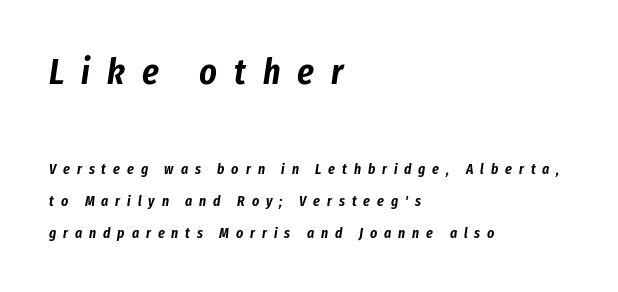
{"italic": "yes", "lean": "right", "slant_degrees": 8, "width": "condensed", "stroke_contrast": "low", "x_height": "medium", "monospaced": "no", "underline": "no", "align": "left", "line_spacing": "loose", "line_spacing_ratio": 2.16, "letter_spacing": "wide", "letter_spacing_em": 0.46, "larger_block": "first", "size_ratio": 2.47, "glyph_px": 37}
